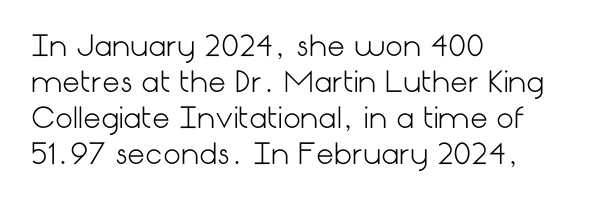
Quick note: not italic, upright. All the whitespace from short lines collects on the right. Quick note: interline space is typical. The face used here is rendered with its standard letterfit.
